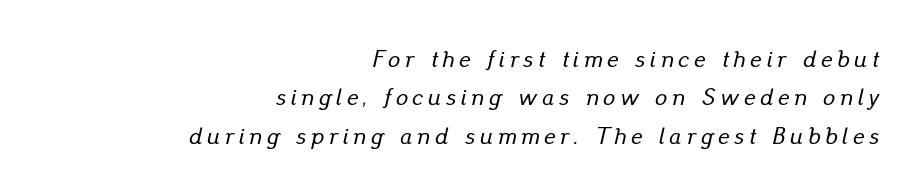
{"italic": "yes", "lean": "right", "slant_degrees": 13, "underline": "no", "align": "right", "line_spacing": "normal", "line_spacing_ratio": 1.6, "letter_spacing": "wide", "letter_spacing_em": 0.2, "glyph_px": 24}
